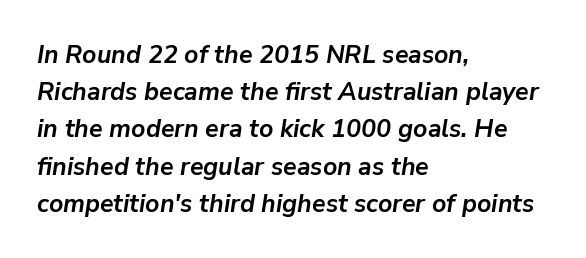
Q: Is the text bold? A: Yes.
Q: Is the text italic (slanted)? A: Yes, it leans right by about 9 degrees.
Q: Is the text underlined? A: No.
Q: How is the paragraph aligned? A: Left-aligned.
Q: Is the spacing between letters normal or unusually wide? A: Normal.
Q: Is the spacing between lines tight, normal or loose? A: Normal.
